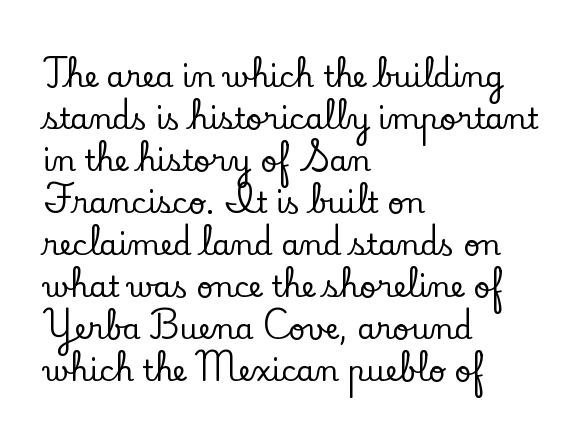
{"serif": "yes", "italic": "no", "width": "normal", "stroke_contrast": "low", "x_height": "small", "monospaced": "no", "underline": "no", "align": "left", "line_spacing": "normal", "line_spacing_ratio": 1.45, "letter_spacing": "normal", "letter_spacing_em": 0.0, "glyph_px": 29}
